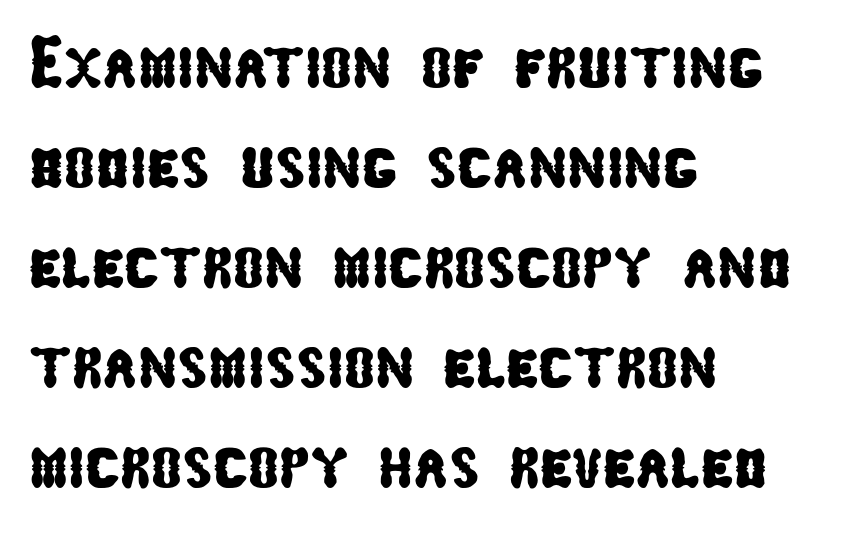
The image shows 73 px condensed sans-serif type; set left-aligned, normal line spacing (1.37x), normal letter spacing, not underlined; low stroke contrast and a medium x-height.
